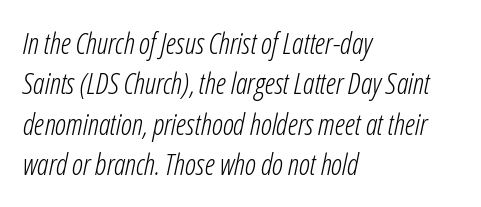
Beneath every word, the page is bare. The passage is arranged the way most books set body copy — flush left. The typeface has the unassuming heft of standard copy or less. Look at the tracking — it's just the regular setting, nothing added. This sample has the flowing, uneven cadence of proportional lettering.
